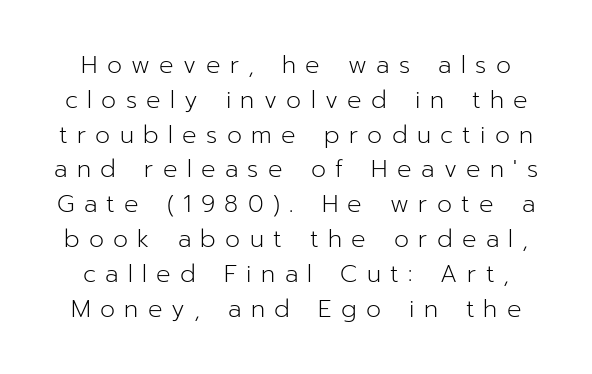
{"italic": "no", "bold": "no", "underline": "no", "line_spacing": "normal", "line_spacing_ratio": 1.45, "letter_spacing": "wide", "letter_spacing_em": 0.39, "glyph_px": 24}
